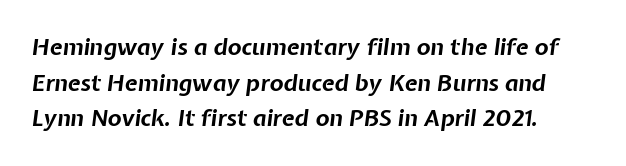
{"italic": "yes", "lean": "right", "slant_degrees": 7, "bold": "yes", "underline": "no", "align": "left", "line_spacing": "normal", "line_spacing_ratio": 1.55, "letter_spacing": "normal", "letter_spacing_em": 0.0, "glyph_px": 23}
